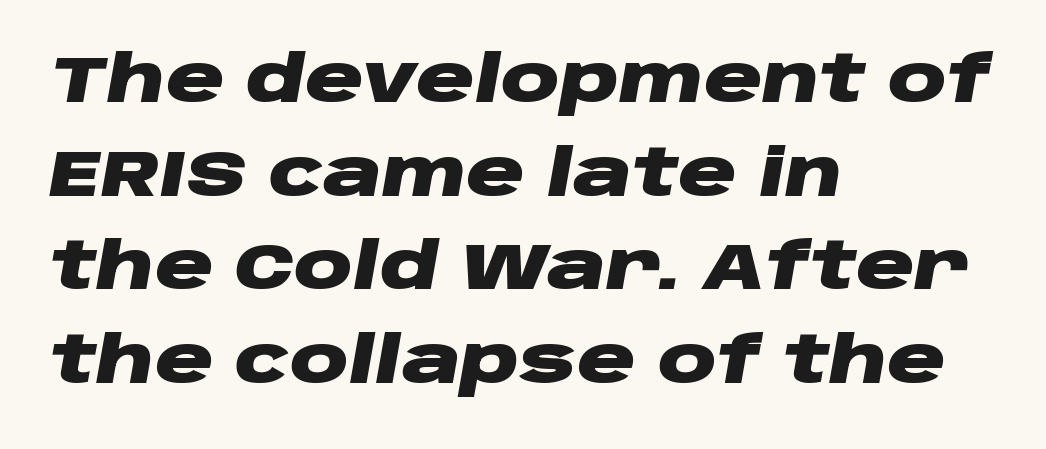
{"italic": "yes", "lean": "right", "slant_degrees": 10, "bold": "yes", "weight": "heavy", "width": "wide", "stroke_contrast": "low", "x_height": "large", "monospaced": "no", "underline": "no", "align": "left", "line_spacing": "normal", "line_spacing_ratio": 1.44, "letter_spacing": "normal", "letter_spacing_em": 0.0, "glyph_px": 65}
